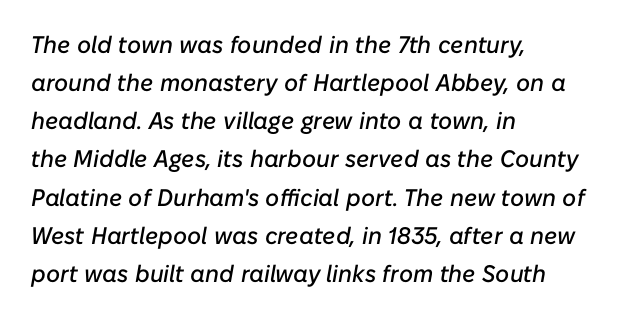
Q: Is the text italic (slanted)? A: Yes, it leans right by about 10 degrees.
Q: Is the text underlined? A: No.
Q: How is the paragraph aligned? A: Left-aligned.
Q: Is the spacing between letters normal or unusually wide? A: Normal.
Q: Is the spacing between lines tight, normal or loose? A: Normal.
